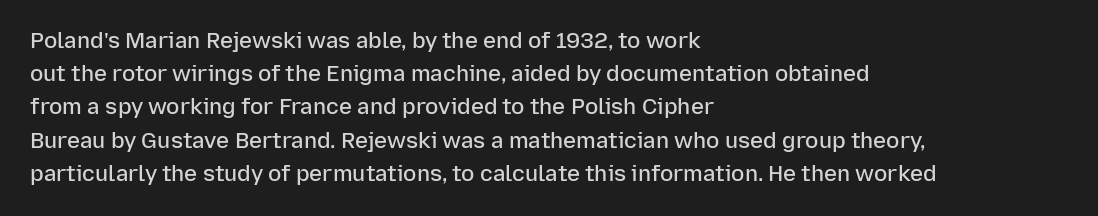
The image shows 22 px text type, upright; set left-aligned, normal line spacing (1.51x), normal letter spacing, not underlined.
